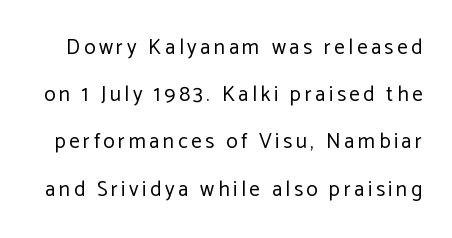
The lettering holds an erect, upright posture throughout. The strokes are not fattened; the text isn't bold. The passage shown stacks its lines with a broad gap. The specimen omits any rule beneath the text block's lines.
